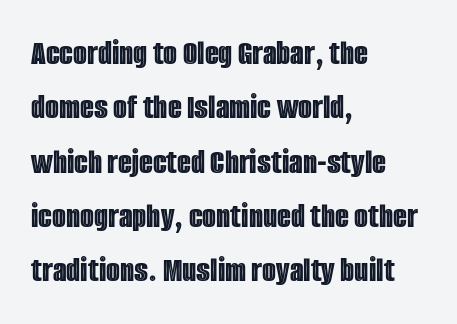
{"italic": "no", "width": "condensed", "x_height": "large", "monospaced": "no", "underline": "no", "align": "left", "line_spacing": "normal", "line_spacing_ratio": 1.51, "letter_spacing": "normal", "letter_spacing_em": 0.0, "glyph_px": 36}
